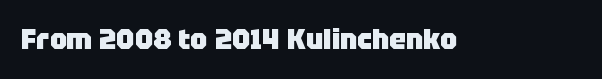
The image shows 28 px heavy sans-serif type, upright; set normal letter spacing, not underlined; low stroke contrast and a large x-height.
